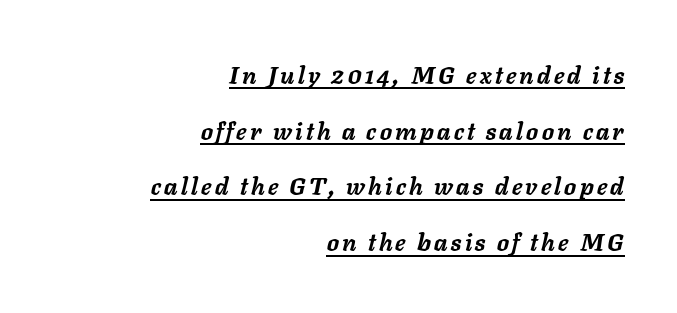
{"italic": "yes", "lean": "right", "slant_degrees": 11, "bold": "yes", "underline": "yes", "align": "right", "line_spacing": "loose", "line_spacing_ratio": 2.32, "glyph_px": 24}
